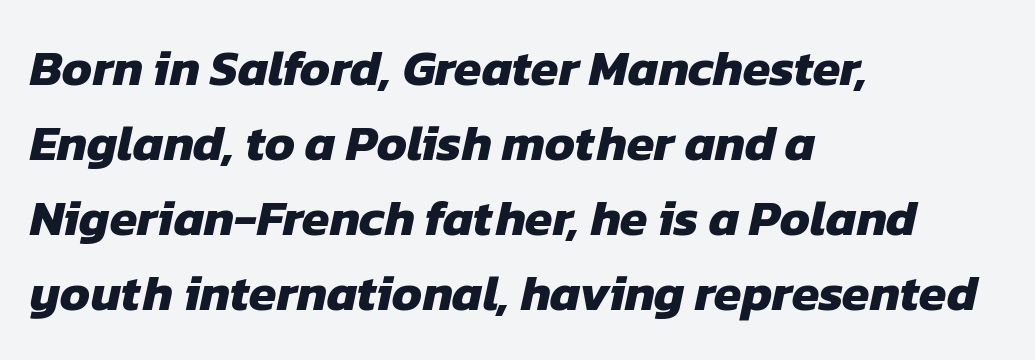
The image shows 50 px heavy sans-serif type; set left-aligned, normal line spacing (1.5x), normal letter spacing, not underlined; low stroke contrast and a medium x-height.
